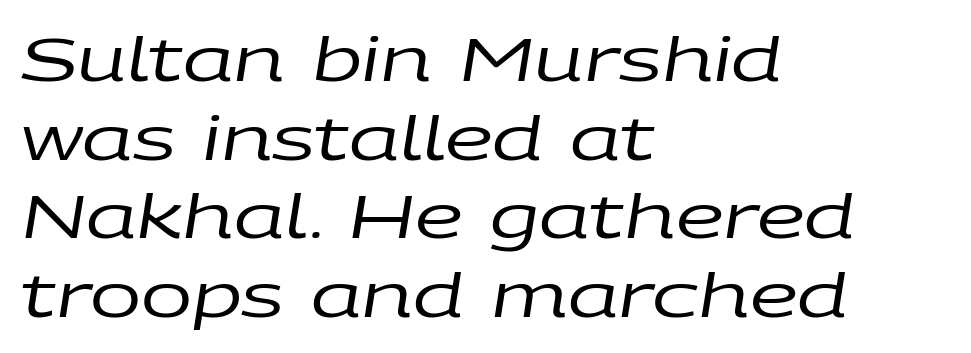
{"italic": "yes", "lean": "right", "slant_degrees": 9, "bold": "no", "weight": "regular", "width": "wide", "stroke_contrast": "low", "x_height": "large", "monospaced": "no", "underline": "no", "align": "left", "line_spacing": "normal", "line_spacing_ratio": 1.29, "letter_spacing": "normal", "letter_spacing_em": 0.0, "glyph_px": 61}
